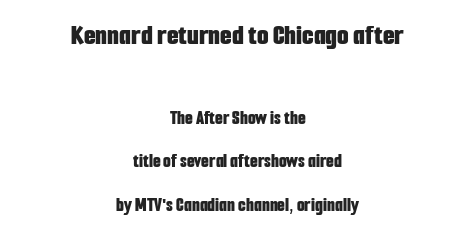
{"serif": "no", "italic": "no", "bold": "yes", "weight": "bold", "width": "condensed", "stroke_contrast": "low", "x_height": "medium", "monospaced": "no", "underline": "no", "align": "center", "line_spacing": "loose", "line_spacing_ratio": 2.17, "letter_spacing": "normal", "letter_spacing_em": 0.0, "larger_block": "first", "size_ratio": 1.5, "glyph_px": 30}
